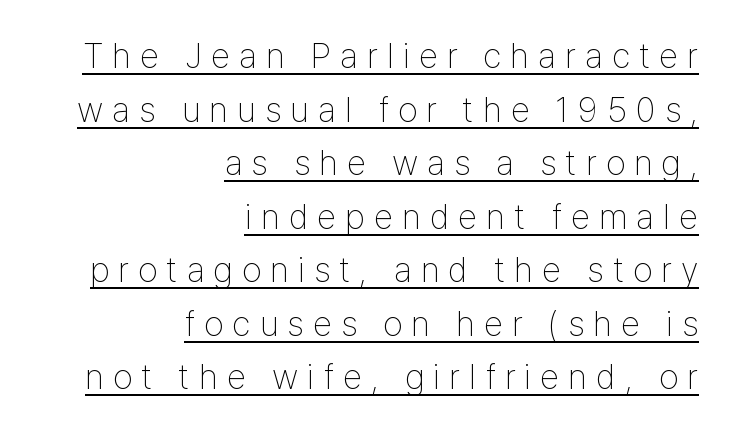
Every stem runs plumb, perpendicular to the baseline. Regarding serifs, this sample does without them. A rule runs beneath these lines of type. Leading: standard. Character widths vary here, with narrow letters taking less room than wide ones. Each line ends at the same right margin while the left side varies.
